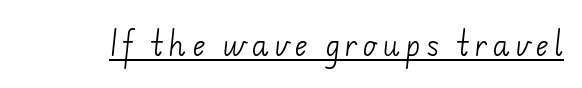
What decoration does the sample have? An underline. The typesetting does not lean heavy: it is not bold. Observe the absence of serifs on each vertical stroke in this sample. Proportional: the letters do not fall into vertical columns.
